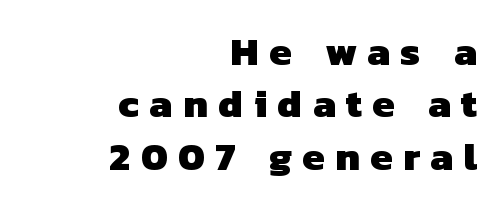
Q: Is the text bold? A: Yes.
Q: Is the typeface a serif or a sans-serif typeface? A: Sans-serif.
Q: Is the text underlined? A: No.
Q: How is the paragraph aligned? A: Right-aligned.
Q: Is the spacing between letters normal or unusually wide? A: Unusually wide.
Q: Is the spacing between lines tight, normal or loose? A: Normal.
Q: Width (condensed, normal, or wide)? A: Normal.
Q: Stroke contrast? A: Low.
Q: x-height? A: Medium.
Q: Monospaced? A: No.
